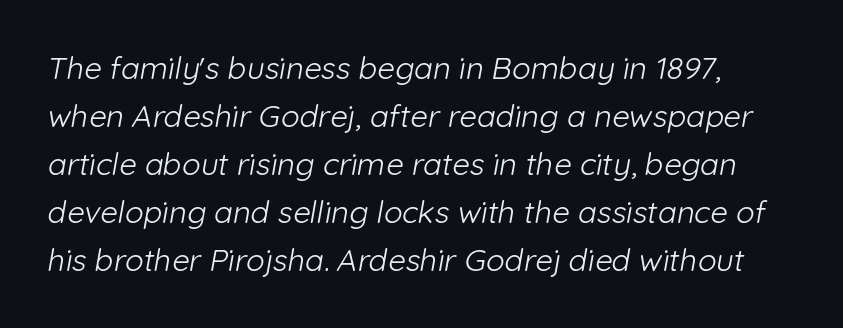
Unlike a traditional serif, this face leaves its strokes unadorned. Weight: in the light-to-regular range. The letterforms sit shoulder to shoulder at normal distance. The rendering uses a moderate line-height, typical for paragraphs.
